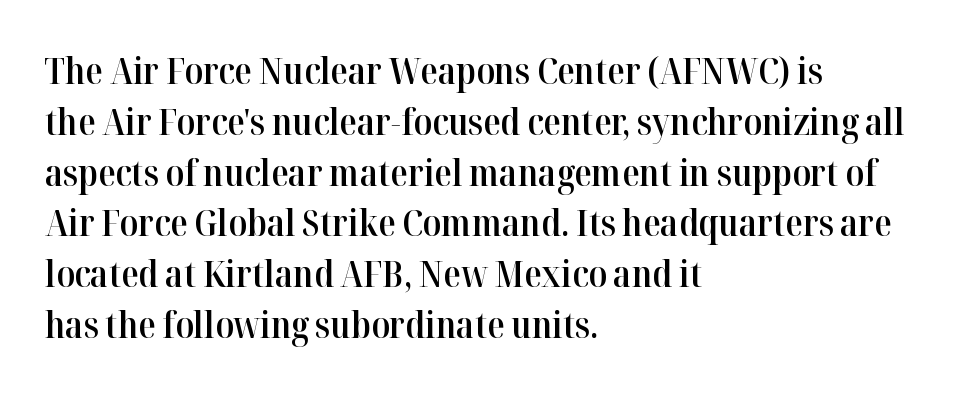
Q: Is the text bold? A: Semi-bold.
Q: Is the text italic (slanted)? A: No, it is upright.
Q: Is the typeface a serif or a sans-serif typeface? A: Serif.
Q: Is the text underlined? A: No.
Q: How is the paragraph aligned? A: Left-aligned.
Q: Is the spacing between letters normal or unusually wide? A: Normal.
Q: Is the spacing between lines tight, normal or loose? A: Normal.
Q: Width (condensed, normal, or wide)? A: Normal.
Q: Stroke contrast? A: High.
Q: x-height? A: Medium.
Q: Monospaced? A: No.
